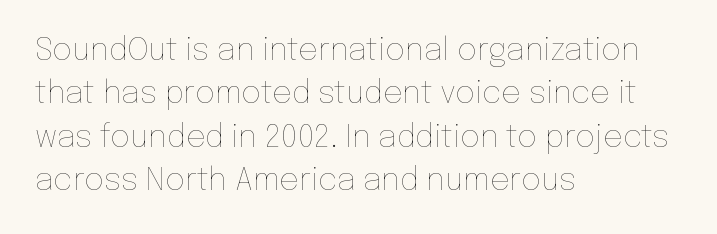
{"italic": "no", "bold": "no", "weight": "thin", "width": "normal", "stroke_contrast": "low", "x_height": "medium", "monospaced": "no", "underline": "no", "align": "left", "line_spacing": "normal", "line_spacing_ratio": 1.4, "letter_spacing": "normal", "letter_spacing_em": 0.0, "glyph_px": 31}
